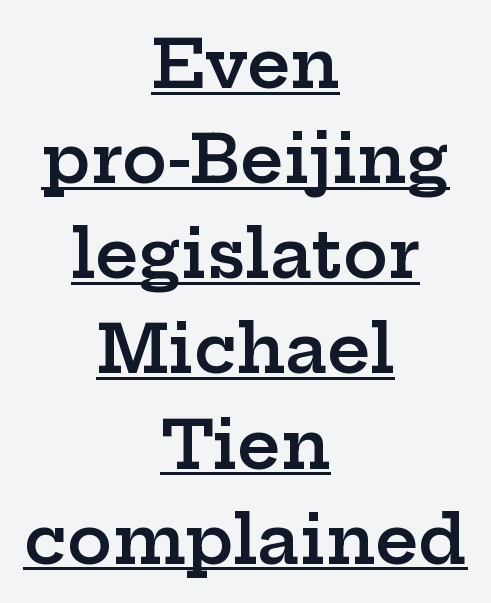
{"serif": "yes", "italic": "no", "bold": "semi", "weight": "semibold", "width": "wide", "stroke_contrast": "low", "x_height": "medium", "monospaced": "no", "underline": "yes", "align": "center", "line_spacing": "normal", "line_spacing_ratio": 1.42, "letter_spacing": "normal", "letter_spacing_em": 0.0, "glyph_px": 67}
